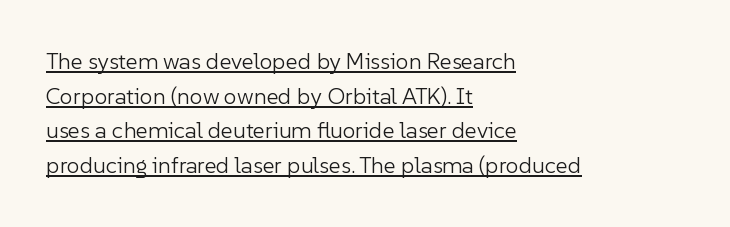
{"italic": "no", "bold": "no", "underline": "yes", "align": "left", "line_spacing": "normal", "line_spacing_ratio": 1.51, "letter_spacing": "normal", "letter_spacing_em": 0.0, "glyph_px": 23}
